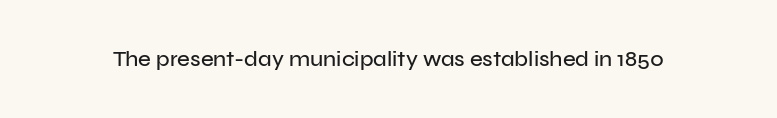
The image shows 22 px text type, upright; set normal letter spacing, not underlined.
